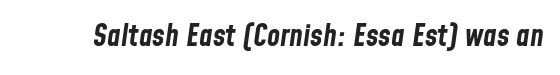
{"italic": "yes", "lean": "right", "slant_degrees": 8, "bold": "yes", "weight": "bold", "width": "condensed", "stroke_contrast": "low", "x_height": "medium", "monospaced": "no", "underline": "no", "letter_spacing": "normal", "letter_spacing_em": 0.0, "glyph_px": 30}
